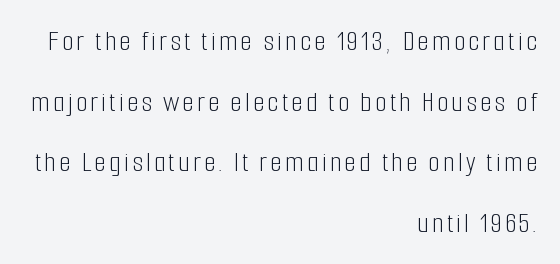
The image shows 30 px light, condensed sans-serif type, upright; set right-aligned, loose line spacing (2.02x), not underlined; low stroke contrast and a medium x-height.
